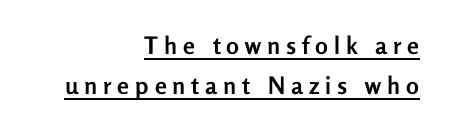
{"italic": "no", "bold": "yes", "underline": "yes", "align": "right", "line_spacing": "normal", "line_spacing_ratio": 1.66, "letter_spacing": "wide", "letter_spacing_em": 0.25, "glyph_px": 24}
